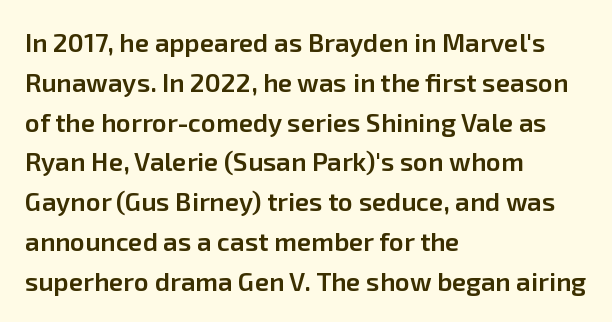
{"italic": "no", "bold": "semi", "underline": "no", "align": "left", "line_spacing": "normal", "line_spacing_ratio": 1.53, "letter_spacing": "normal", "letter_spacing_em": 0.0, "glyph_px": 26}
